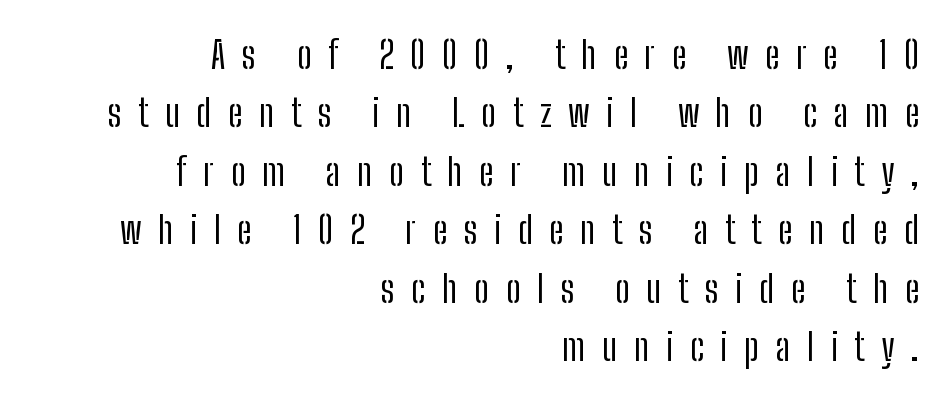
{"serif": "no", "italic": "no", "bold": "no", "weight": "regular", "width": "condensed", "stroke_contrast": "low", "x_height": "medium", "monospaced": "no", "underline": "no", "align": "right", "line_spacing": "normal", "line_spacing_ratio": 1.58, "letter_spacing": "wide", "letter_spacing_em": 0.45, "glyph_px": 37}
